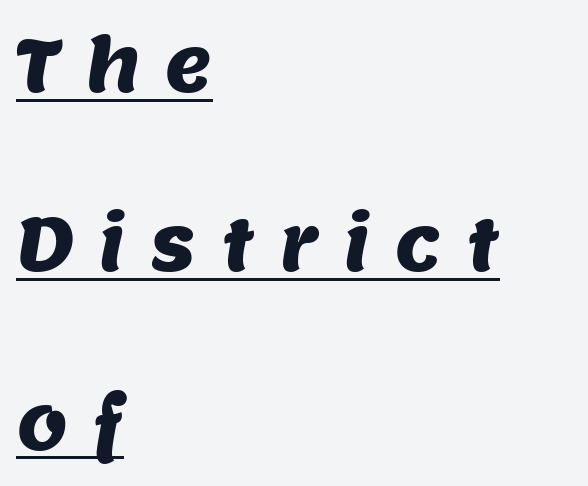
The image shows 73 px sans-serif type; set left-aligned, loose line spacing (2.45x), unusually wide letter spacing (+0.33 em), underlined; medium stroke contrast and a large x-height.
